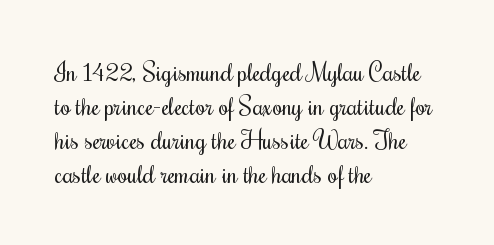
A normal amount of white space separates one row of letters from the next. Honestly, the letter spacing is just normal — you wouldn't notice it. Is this a heavy cut? Hardly; it is regular or lighter. Caption: multi-line text, flush left, ragged right.
